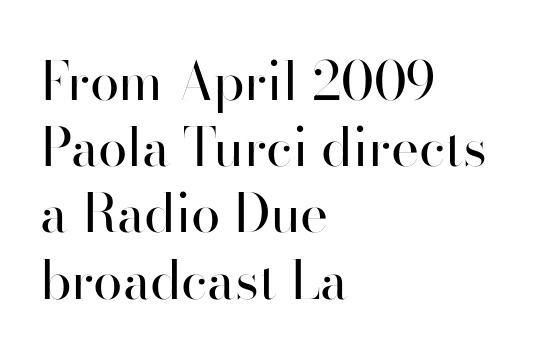
{"serif": "no", "italic": "no", "bold": "no", "weight": "regular", "width": "normal", "stroke_contrast": "high", "x_height": "small", "monospaced": "no", "underline": "no", "align": "left", "line_spacing": "normal", "line_spacing_ratio": 1.25, "letter_spacing": "normal", "letter_spacing_em": 0.0, "glyph_px": 53}
